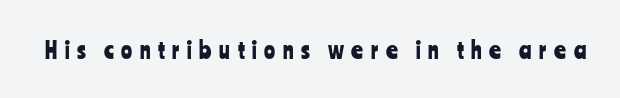
A typesetter would mark this as roman, not italic. The passage shown has open, widely tracked lettering throughout. Each row of text sits above clean, open space.
